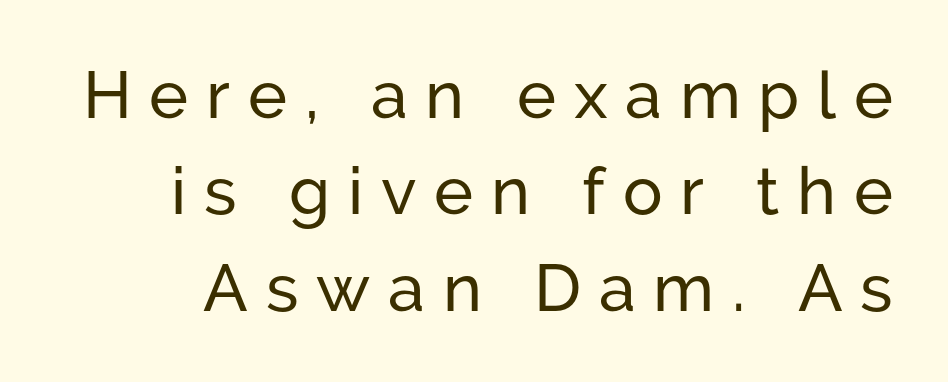
The image shows 66 px sans-serif type, upright; set normal line spacing (1.46x), unusually wide letter spacing (+0.27 em), not underlined; low stroke contrast and a medium x-height.
